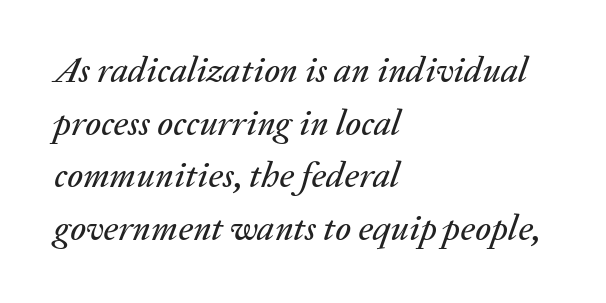
Q: Is the text italic (slanted)? A: Yes, it leans right by about 20 degrees.
Q: Is the text underlined? A: No.
Q: How is the paragraph aligned? A: Left-aligned.
Q: Is the spacing between letters normal or unusually wide? A: Normal.
Q: Is the spacing between lines tight, normal or loose? A: Normal.
Q: Width (condensed, normal, or wide)? A: Normal.
Q: Stroke contrast? A: Medium.
Q: x-height? A: Medium.
Q: Monospaced? A: No.
